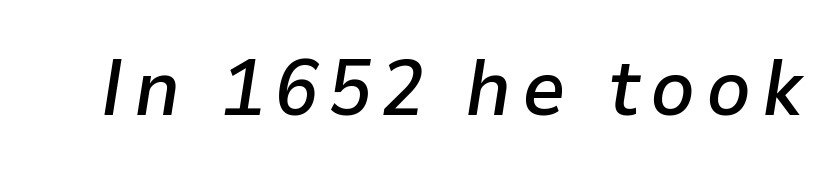
The image shows 78 px semibold type, italic (leaning right); set not underlined; low stroke contrast and a medium x-height.
